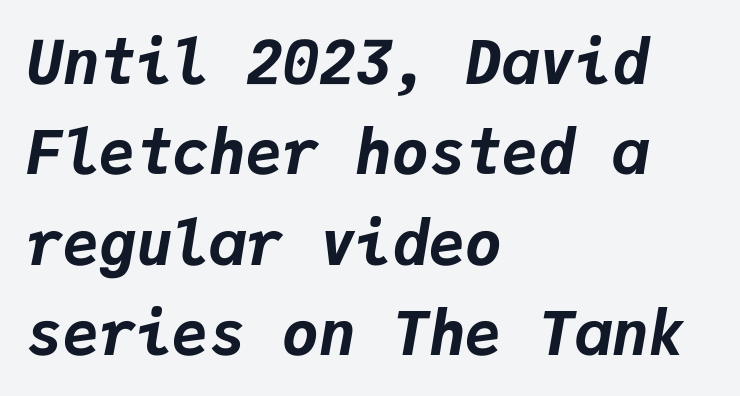
{"italic": "yes", "lean": "right", "slant_degrees": 9, "bold": "yes", "weight": "bold", "width": "normal", "stroke_contrast": "low", "x_height": "medium", "monospaced": "yes", "underline": "no", "align": "left", "line_spacing": "normal", "line_spacing_ratio": 1.48, "letter_spacing": "normal", "letter_spacing_em": 0.0, "glyph_px": 61}
